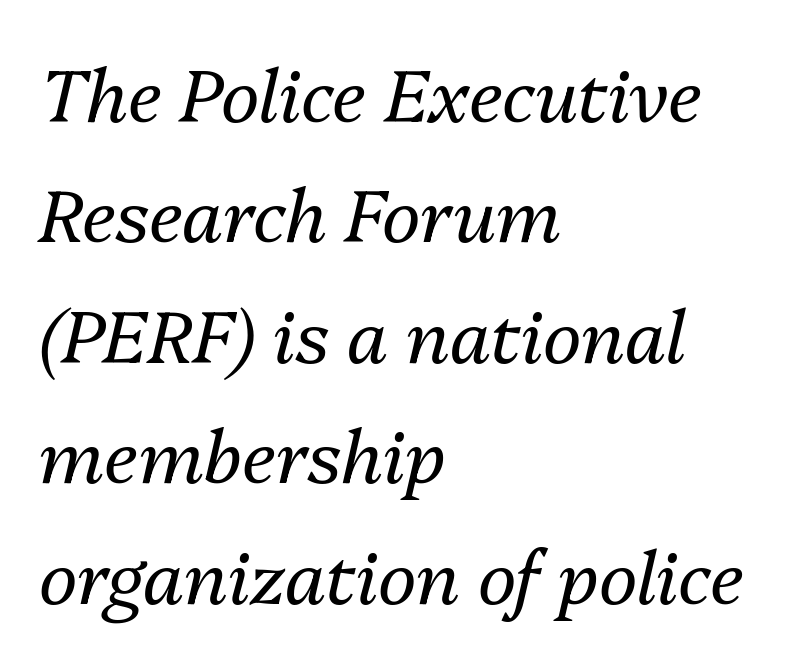
Q: Is the text bold? A: No.
Q: Is the text italic (slanted)? A: Yes, it leans right by about 13 degrees.
Q: Is the text underlined? A: No.
Q: How is the paragraph aligned? A: Left-aligned.
Q: Is the spacing between letters normal or unusually wide? A: Normal.
Q: Is the spacing between lines tight, normal or loose? A: Normal.
Q: Width (condensed, normal, or wide)? A: Normal.
Q: Stroke contrast? A: Medium.
Q: x-height? A: Medium.
Q: Monospaced? A: No.
